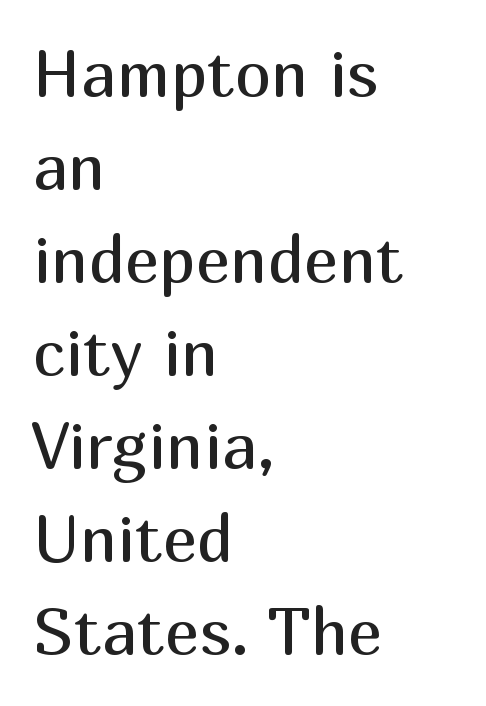
Q: Is the text bold? A: No.
Q: Is the text italic (slanted)? A: No, it is upright.
Q: Is the typeface a serif or a sans-serif typeface? A: Sans-serif.
Q: Is the text underlined? A: No.
Q: How is the paragraph aligned? A: Left-aligned.
Q: Is the spacing between letters normal or unusually wide? A: Normal.
Q: Is the spacing between lines tight, normal or loose? A: Normal.
Q: Width (condensed, normal, or wide)? A: Normal.
Q: Stroke contrast? A: Medium.
Q: x-height? A: Medium.
Q: Monospaced? A: No.
